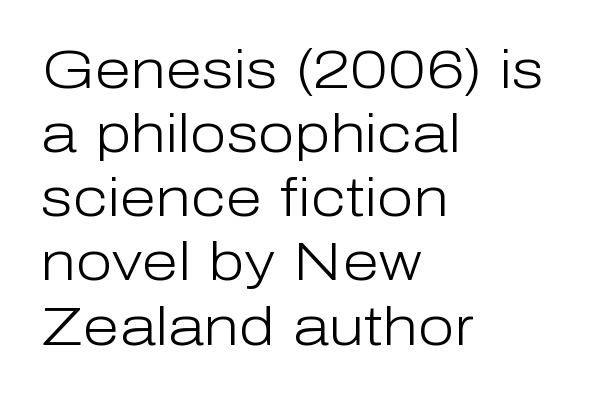
Q: Is the text bold? A: No.
Q: Is the text italic (slanted)? A: No, it is upright.
Q: Is the typeface a serif or a sans-serif typeface? A: Sans-serif.
Q: Is the text underlined? A: No.
Q: How is the paragraph aligned? A: Left-aligned.
Q: Is the spacing between letters normal or unusually wide? A: Normal.
Q: Width (condensed, normal, or wide)? A: Normal.
Q: Stroke contrast? A: Low.
Q: x-height? A: Medium.
Q: Monospaced? A: No.
